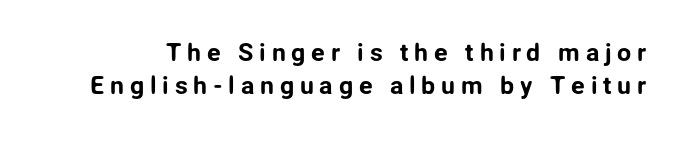
{"italic": "no", "underline": "no", "line_spacing": "normal", "line_spacing_ratio": 1.32, "letter_spacing": "wide", "letter_spacing_em": 0.23, "glyph_px": 25}
